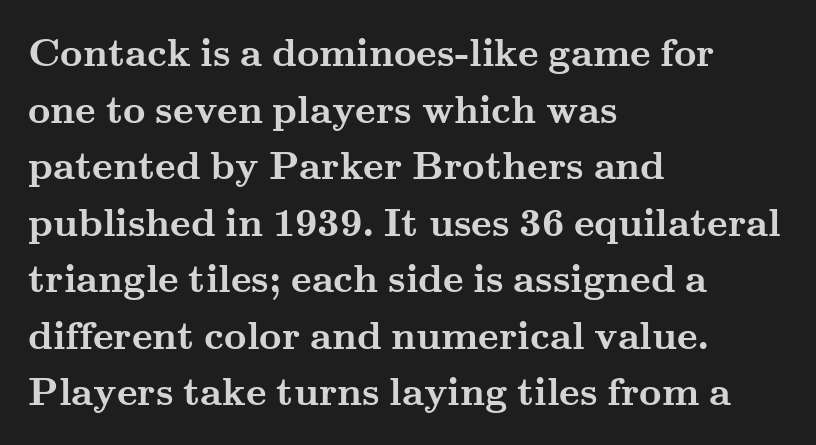
The image shows 39 px semibold, wide serif type, upright; set left-aligned, normal line spacing (1.45x), normal letter spacing, not underlined; medium stroke contrast and a small x-height.
